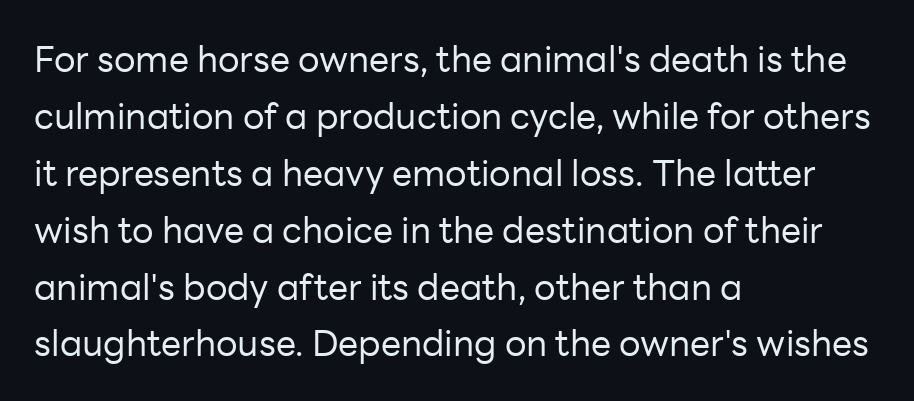
{"serif": "no", "italic": "no", "bold": "no", "weight": "regular", "width": "normal", "stroke_contrast": "low", "x_height": "medium", "monospaced": "no", "underline": "no", "align": "left", "line_spacing": "normal", "line_spacing_ratio": 1.58, "letter_spacing": "normal", "letter_spacing_em": 0.0, "glyph_px": 36}
